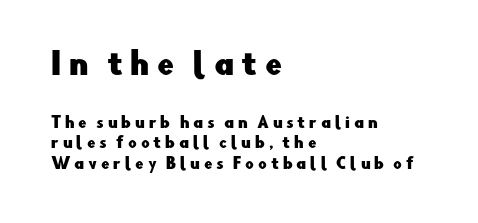
{"serif": "no", "italic": "no", "width": "normal", "stroke_contrast": "low", "x_height": "small", "monospaced": "no", "underline": "no", "align": "left", "line_spacing": "normal", "line_spacing_ratio": 1.36, "letter_spacing": "wide", "letter_spacing_em": 0.25, "larger_block": "first", "size_ratio": 2.0, "glyph_px": 30}
